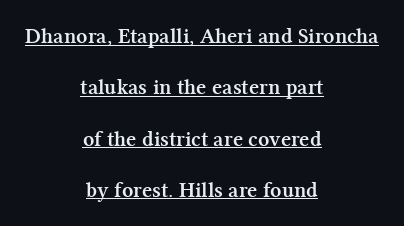
The image shows 22 px bold type, upright; set centered, loose line spacing (2.33x), normal letter spacing, underlined.
